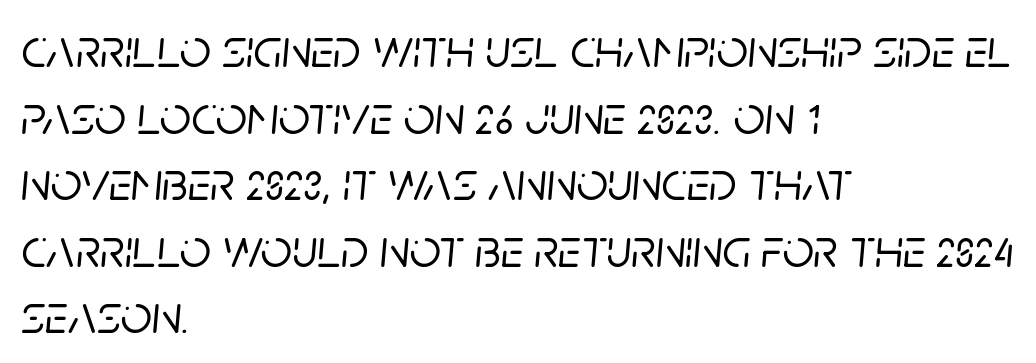
Rule under the text: the space is simply empty. This sample is left-justified, so line endings fall wherever the words run out. Standard letterfit; no display-style spreading of the glyphs. The rendering uses natural spacing where letterforms have individual widths. Designer's note — italics engaged.
